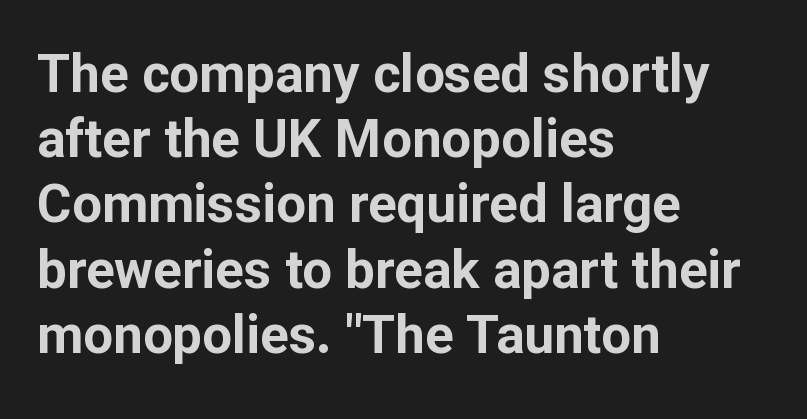
The image shows 53 px bold sans-serif type, upright; set left-aligned, line spacing 1.23x, normal letter spacing, not underlined; low stroke contrast and a medium x-height.
